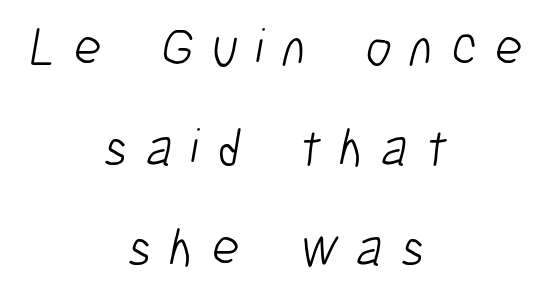
{"serif": "no", "bold": "no", "weight": "light", "width": "condensed", "stroke_contrast": "low", "x_height": "medium", "monospaced": "no", "underline": "no", "align": "center", "line_spacing_ratio": 1.89, "letter_spacing": "wide", "letter_spacing_em": 0.34, "glyph_px": 53}
